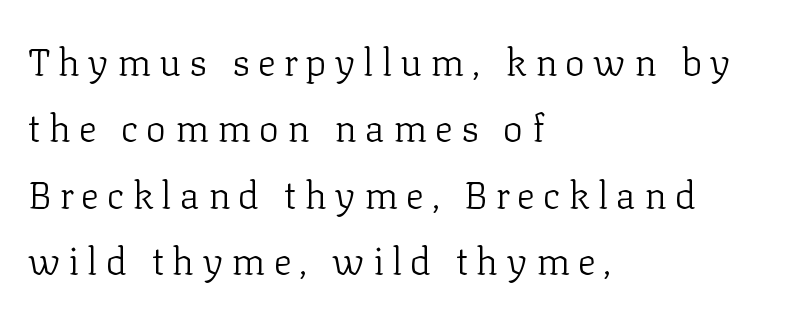
How are the letters spaced? Widely, with obvious added tracking. These lines stack with their left ends in a neat column. Does the type have serifs? Yes, each stem ends in a small foot. This sample has the flowing, uneven cadence of proportional lettering. Only glyphs here, with clear space below each row. The specimen reads as upright at a glance.
